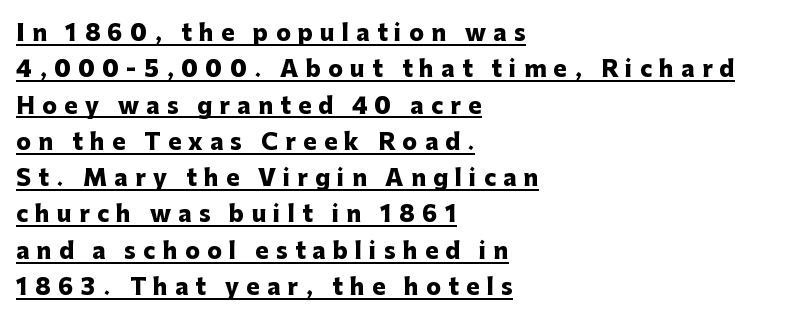
The image shows 22 px bold type, upright; set left-aligned, normal line spacing (1.65x), unusually wide letter spacing (+0.33 em), underlined.
